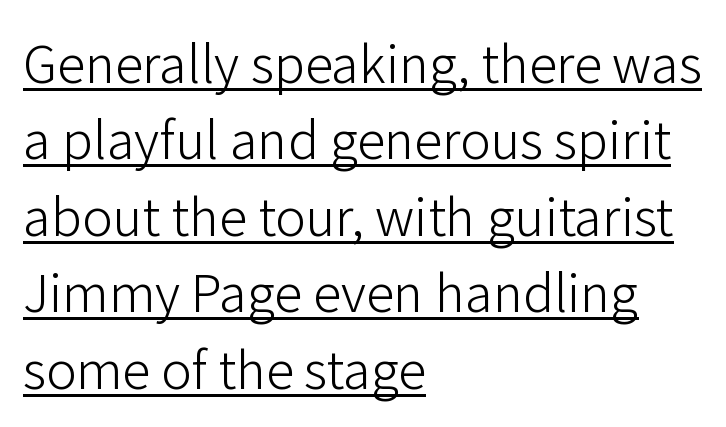
Q: Is the text bold? A: No.
Q: Is the text italic (slanted)? A: No, it is upright.
Q: Is the typeface a serif or a sans-serif typeface? A: Sans-serif.
Q: Is the text underlined? A: Yes.
Q: How is the paragraph aligned? A: Left-aligned.
Q: Is the spacing between letters normal or unusually wide? A: Normal.
Q: Is the spacing between lines tight, normal or loose? A: Normal.
Q: Width (condensed, normal, or wide)? A: Normal.
Q: Stroke contrast? A: Low.
Q: x-height? A: Medium.
Q: Monospaced? A: No.
